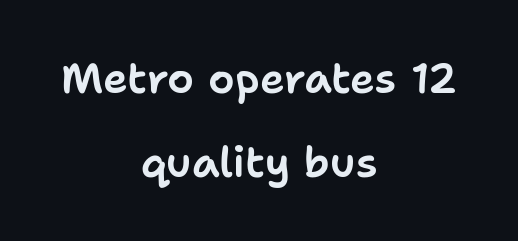
Underlining? Definitely not there. Centered paragraph, ragged on both sides. Note the varied advance widths — an 'i' is clearly narrower than an 'm'. The passage shown stacks its lines with a broad gap. Do the letters lean? They stand straight. Serif or sans? Sans — the stroke terminals are bare.
